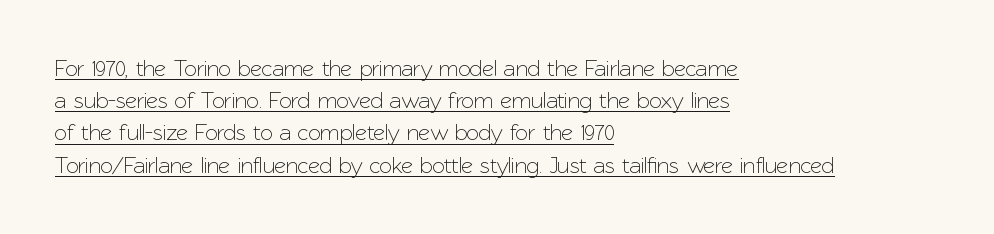
Normally led — the rows are evenly, conventionally spaced. Leftover space on each line is placed entirely after the last word. The typesetter has applied underlining to the passage shown. Rendered with straight, roman letterforms. Nothing unusual about the tracking: characters are spaced as the font intends.
